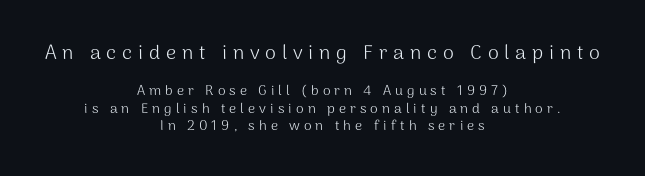
{"italic": "no", "bold": "no", "underline": "no", "align": "center", "line_spacing": "normal", "line_spacing_ratio": 1.28, "letter_spacing": "wide", "letter_spacing_em": 0.29, "larger_block": "first", "size_ratio": 1.43, "glyph_px": 20}
